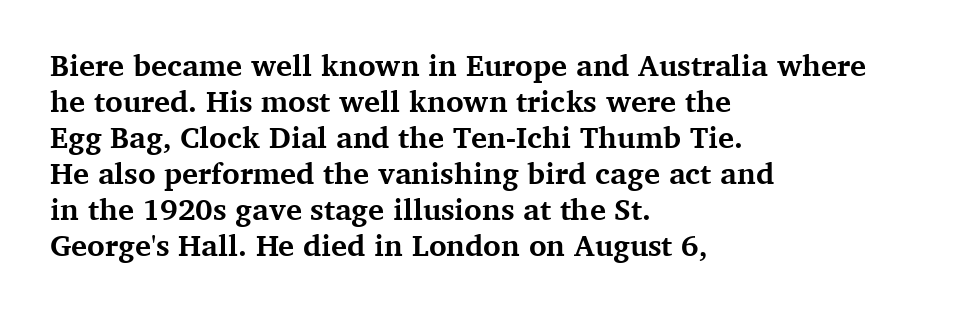
The image shows 30 px bold serif type, upright; set left-aligned, line spacing 1.2x, normal letter spacing, not underlined; medium stroke contrast and a medium x-height.
